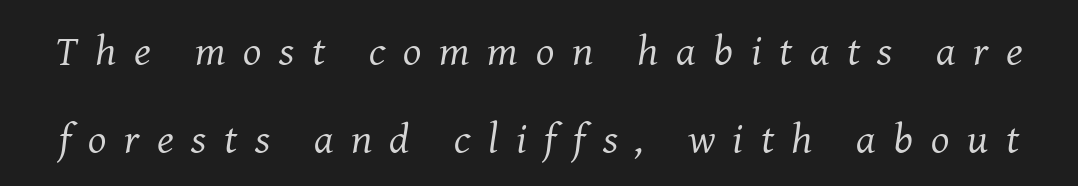
The image shows 43 px regular-weight serif type, italic (leaning right); set loose line spacing (2.04x), unusually wide letter spacing (+0.41 em), not underlined; medium stroke contrast and a medium x-height.
